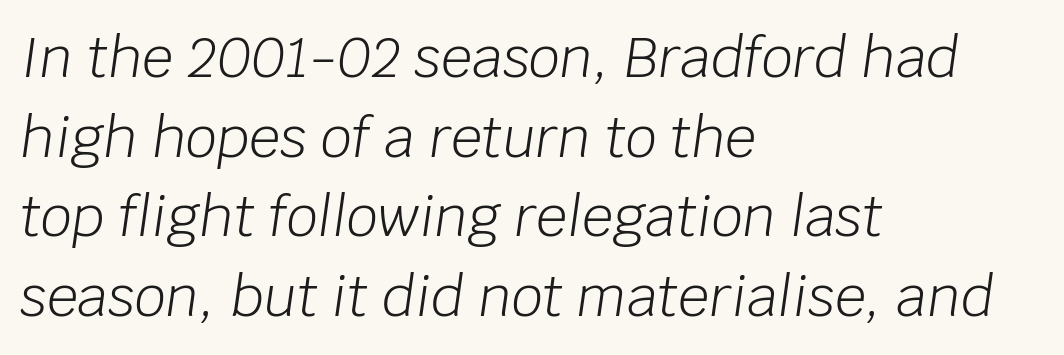
{"italic": "yes", "lean": "right", "slant_degrees": 8, "bold": "no", "weight": "light", "width": "normal", "stroke_contrast": "low", "x_height": "large", "monospaced": "no", "underline": "no", "align": "left", "line_spacing": "normal", "line_spacing_ratio": 1.45, "letter_spacing": "normal", "letter_spacing_em": 0.0, "glyph_px": 55}
